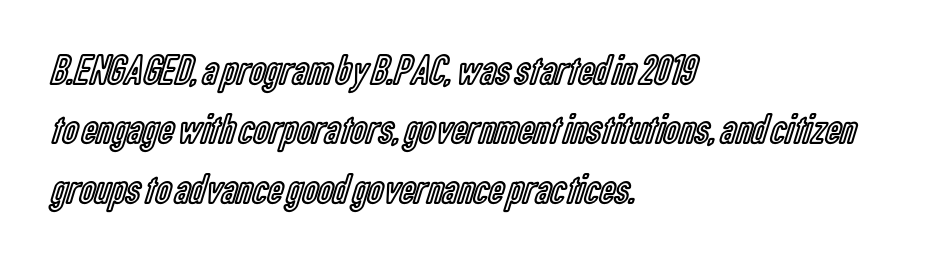
{"width": "condensed", "x_height": "medium", "monospaced": "no", "underline": "no", "align": "left", "line_spacing": "normal", "line_spacing_ratio": 1.38, "letter_spacing": "normal", "letter_spacing_em": 0.0, "glyph_px": 43}
